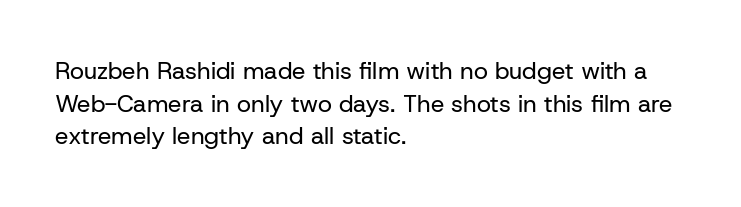
Q: Is the text bold? A: No.
Q: Is the text italic (slanted)? A: No, it is upright.
Q: Is the text underlined? A: No.
Q: How is the paragraph aligned? A: Left-aligned.
Q: Is the spacing between letters normal or unusually wide? A: Normal.
Q: Is the spacing between lines tight, normal or loose? A: Normal.
